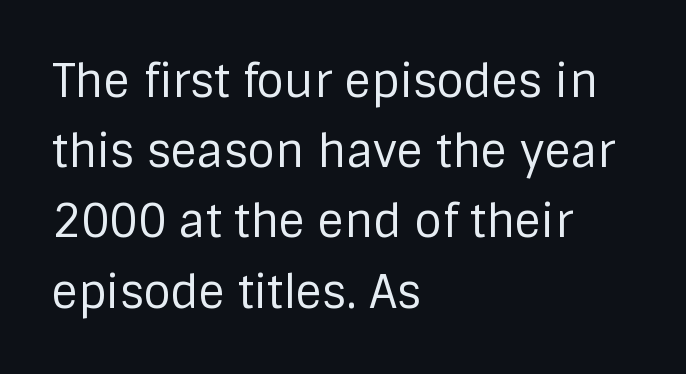
The image shows 45 px regular-weight sans-serif type, upright; set left-aligned, normal line spacing (1.56x), normal letter spacing, not underlined; low stroke contrast and a large x-height.
